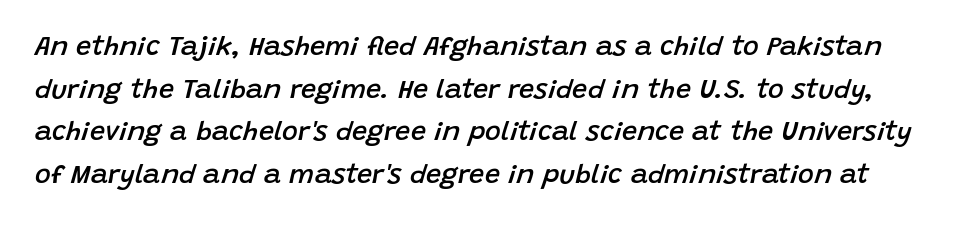
The image shows 27 px text type, italic (leaning right); set normal line spacing (1.58x), normal letter spacing, not underlined.
